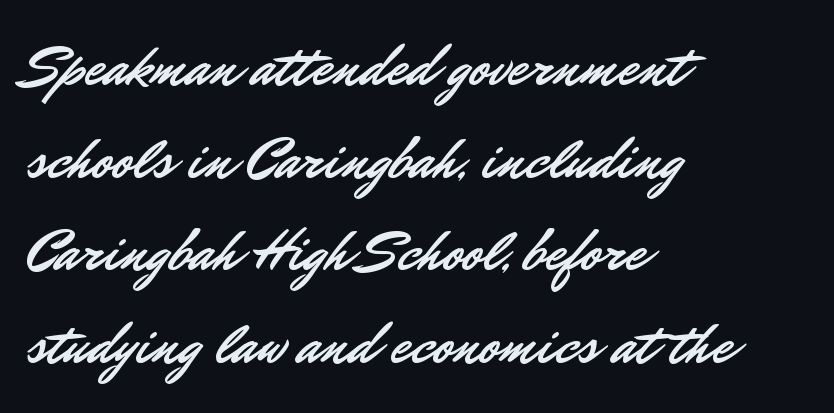
The image shows 59 px sans-serif type; set left-aligned, normal line spacing (1.57x), normal letter spacing, not underlined; low stroke contrast and a small x-height.
